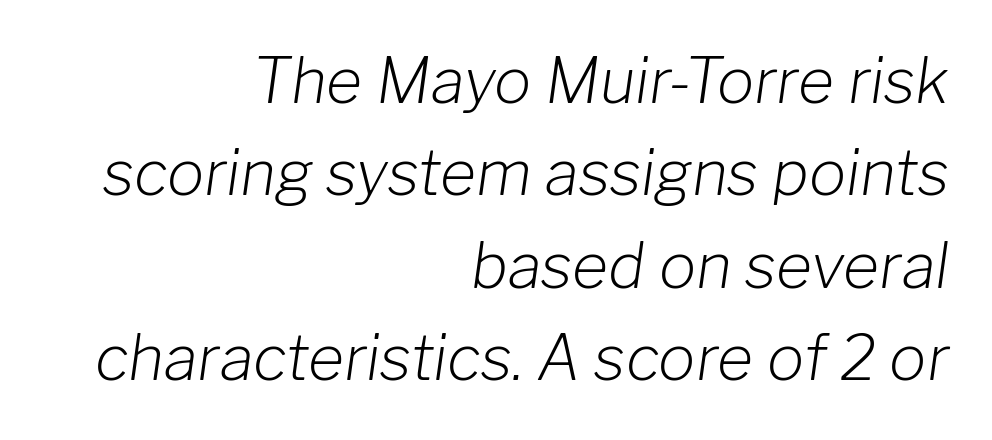
The face used here is proportionally spaced, like ordinary book or web type. The lines are quadded right. The typeface has the unassuming heft of standard copy or less. Is the letter spacing exaggerated? No — it looks like the ordinary default. Observe the lean: these are italic letterforms.
